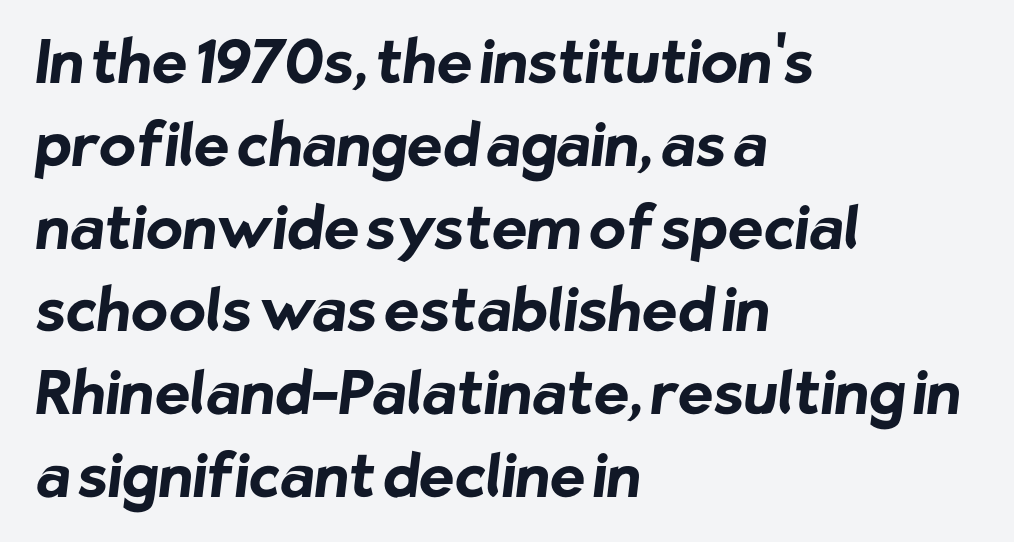
The image shows 60 px bold sans-serif type; set left-aligned, normal line spacing (1.38x), normal letter spacing, not underlined; low stroke contrast and a medium x-height.
